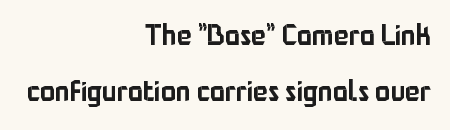
{"serif": "no", "italic": "no", "width": "normal", "stroke_contrast": "low", "x_height": "medium", "monospaced": "no", "underline": "no", "align": "right", "line_spacing": "loose", "line_spacing_ratio": 2.01, "letter_spacing": "normal", "letter_spacing_em": 0.0, "glyph_px": 28}
